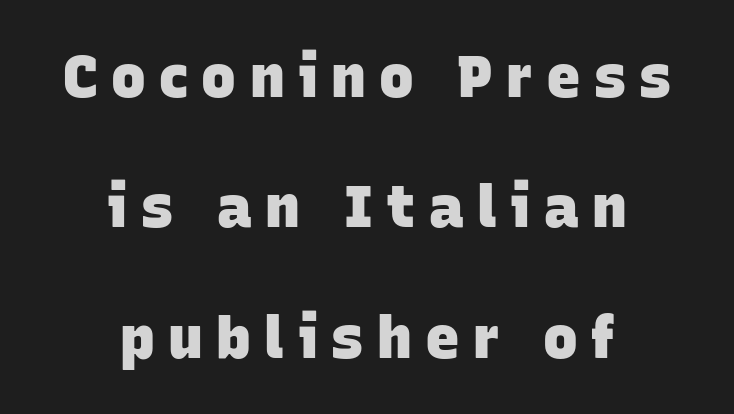
Q: Is the text bold? A: Yes.
Q: Is the typeface a serif or a sans-serif typeface? A: Sans-serif.
Q: Is the text underlined? A: No.
Q: How is the paragraph aligned? A: Centered.
Q: Is the spacing between letters normal or unusually wide? A: Unusually wide.
Q: Is the spacing between lines tight, normal or loose? A: Loose.
Q: Width (condensed, normal, or wide)? A: Normal.
Q: Stroke contrast? A: Low.
Q: x-height? A: Large.
Q: Monospaced? A: No.
